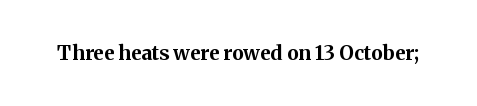
Q: Is the text bold? A: Yes.
Q: Is the text italic (slanted)? A: No, it is upright.
Q: Is the text underlined? A: No.
Q: Is the spacing between letters normal or unusually wide? A: Normal.
